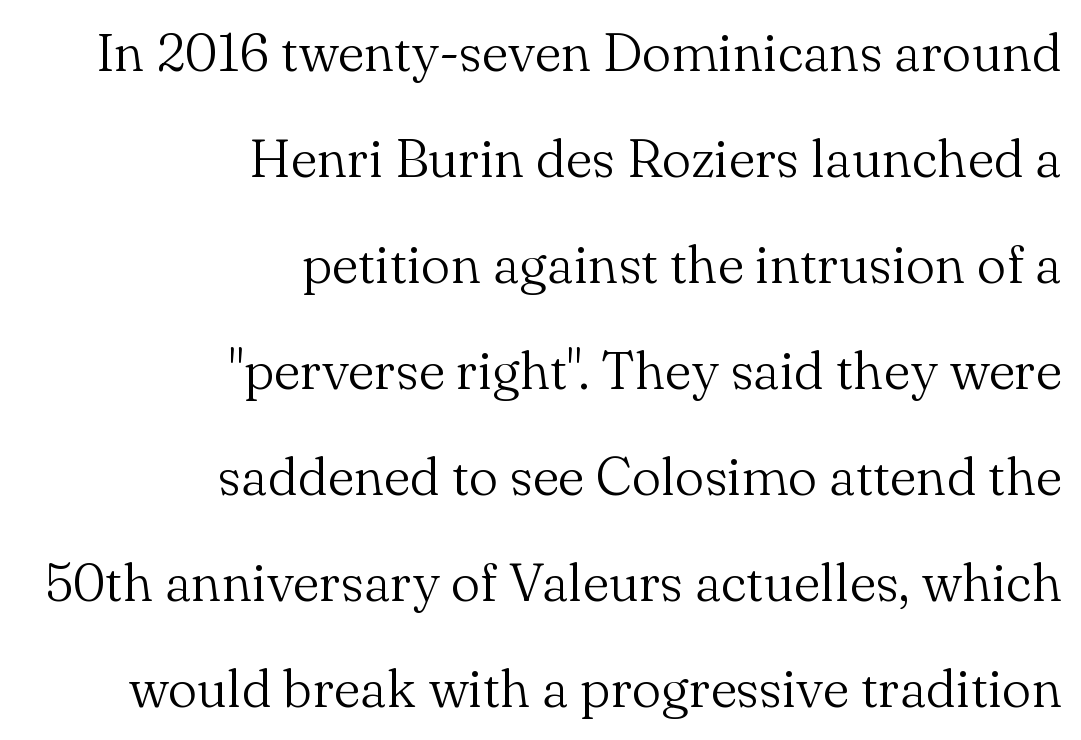
The image shows 53 px light serif type, upright; set right-aligned, loose line spacing (2.0x), normal letter spacing, not underlined; medium stroke contrast and a small x-height.
